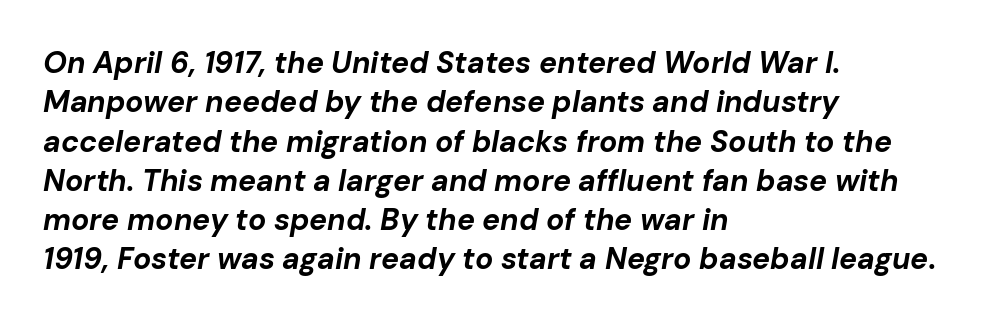
Words appear dense and cohesive because spacing is normal. Varying glyph widths throughout — classic text-font behaviour. Interline gaps are of average width in this sample. The space directly below the letters is spotless. The axis of the letterforms is tilted away from vertical.
